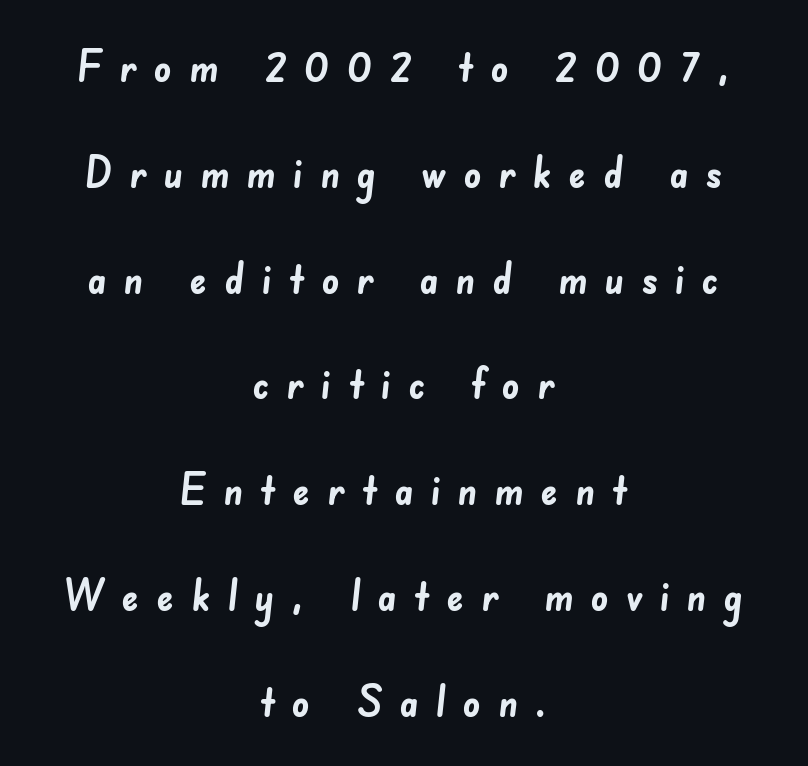
{"serif": "no", "bold": "yes", "weight": "semibold", "width": "normal", "stroke_contrast": "low", "x_height": "small", "monospaced": "no", "underline": "no", "align": "center", "line_spacing": "loose", "line_spacing_ratio": 2.46, "letter_spacing": "wide", "letter_spacing_em": 0.39, "glyph_px": 43}
